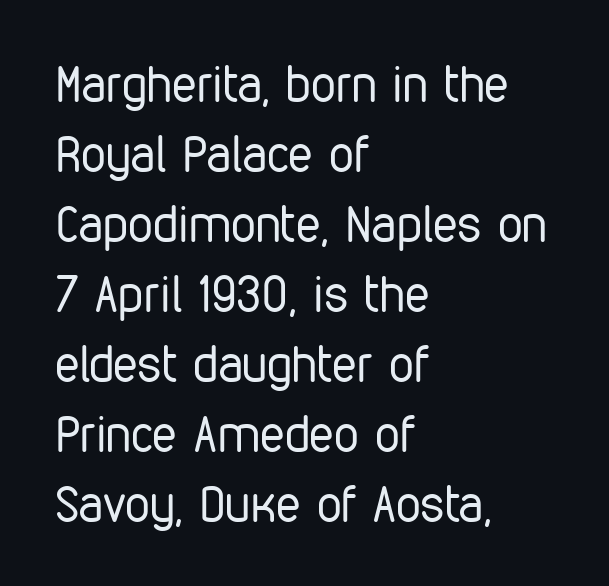
The image shows 50 px regular-weight, condensed sans-serif type, upright; set left-aligned, normal line spacing (1.4x), normal letter spacing, not underlined; low stroke contrast and a medium x-height.
